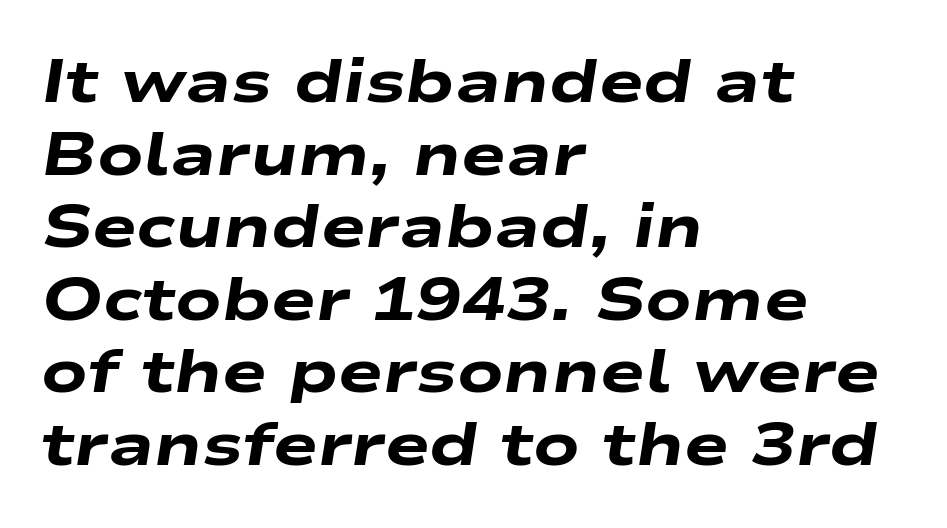
You'd pick this weight for a headline — it's a proper bold. Casual observation: everything's shoved over to the left. These lines are rendered in a variable-pitch font. The face used here is rendered with its standard letterfit.
